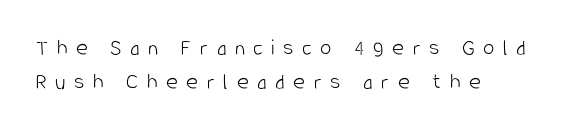
Q: Is the text bold? A: No.
Q: Is the text italic (slanted)? A: No, it is upright.
Q: Is the text underlined? A: No.
Q: How is the paragraph aligned? A: Left-aligned.
Q: Is the spacing between letters normal or unusually wide? A: Unusually wide.
Q: Is the spacing between lines tight, normal or loose? A: Normal.
